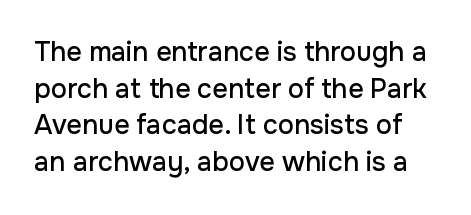
Q: Is the text italic (slanted)? A: No, it is upright.
Q: Is the text underlined? A: No.
Q: Is the spacing between letters normal or unusually wide? A: Normal.
Q: Is the spacing between lines tight, normal or loose? A: Normal.
